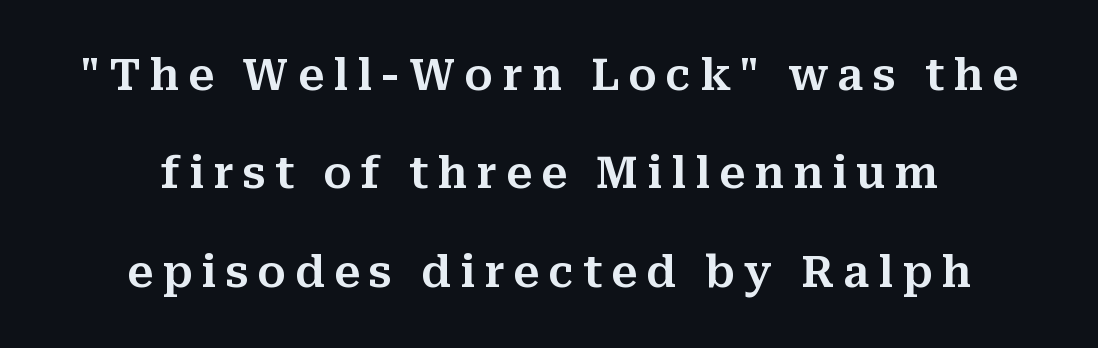
It's the straight-up-and-down kind of type. Serifs: yes, visible at the terminals of the letterforms. Think of a printed novel: that variable character pitch is what you see here. Summary of vertical rhythm: relaxed, with wide interline spacing.
